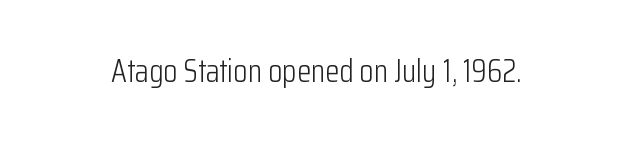
The image shows 32 px light, condensed sans-serif type, upright; set normal letter spacing, not underlined; low stroke contrast and a medium x-height.
